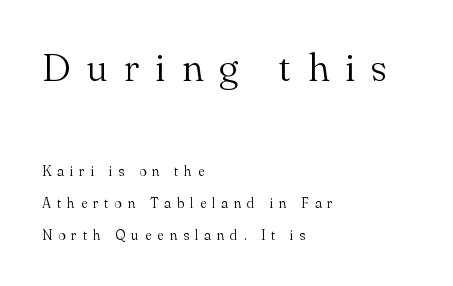
The space directly below the letters is spotless. Typesetter's note — upper block bumped up in size, lower block left smaller. Each line starts at the same left margin while the right side varies. Each new line begins a long way beneath the previous one.
